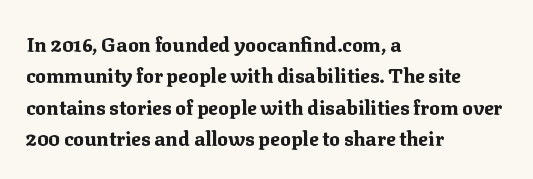
Q: Is the text bold? A: Yes.
Q: Is the text italic (slanted)? A: No, it is upright.
Q: Is the text underlined? A: No.
Q: How is the paragraph aligned? A: Left-aligned.
Q: Is the spacing between letters normal or unusually wide? A: Normal.
Q: Is the spacing between lines tight, normal or loose? A: Normal.
